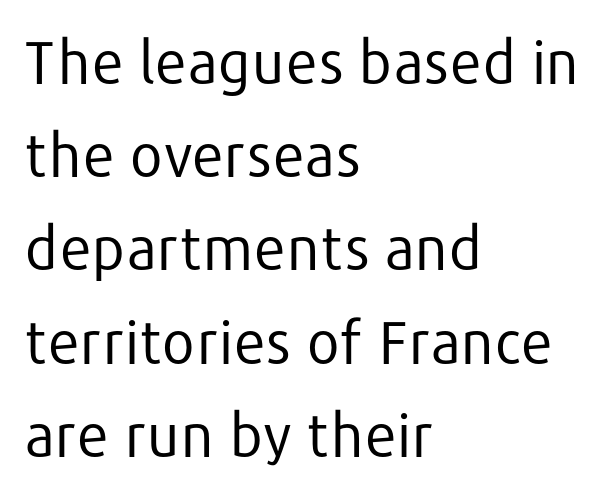
{"serif": "no", "italic": "no", "bold": "no", "weight": "regular", "width": "normal", "stroke_contrast": "low", "x_height": "medium", "monospaced": "no", "underline": "no", "align": "left", "line_spacing": "normal", "line_spacing_ratio": 1.58, "letter_spacing": "normal", "letter_spacing_em": 0.0, "glyph_px": 59}
